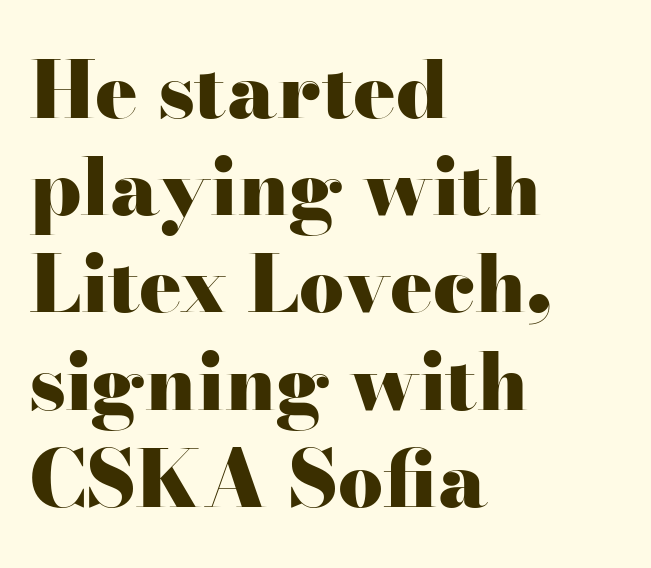
This rendering features lettering with no underline. Every letter is thick-stroked: bold, no question. Spacing between characters is what you'd get straight out of the box. You could not count columns in this text — the font is proportionally spaced. Notice how the passage keeps a crisp vertical edge on the left only. The designer went with a serif here, giving each stem small feet.
